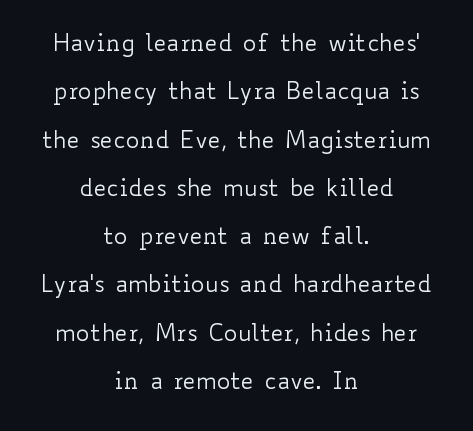
{"italic": "no", "bold": "no", "underline": "no", "align": "center", "line_spacing": "loose", "line_spacing_ratio": 2.1, "letter_spacing": "normal", "letter_spacing_em": 0.0, "glyph_px": 23}
